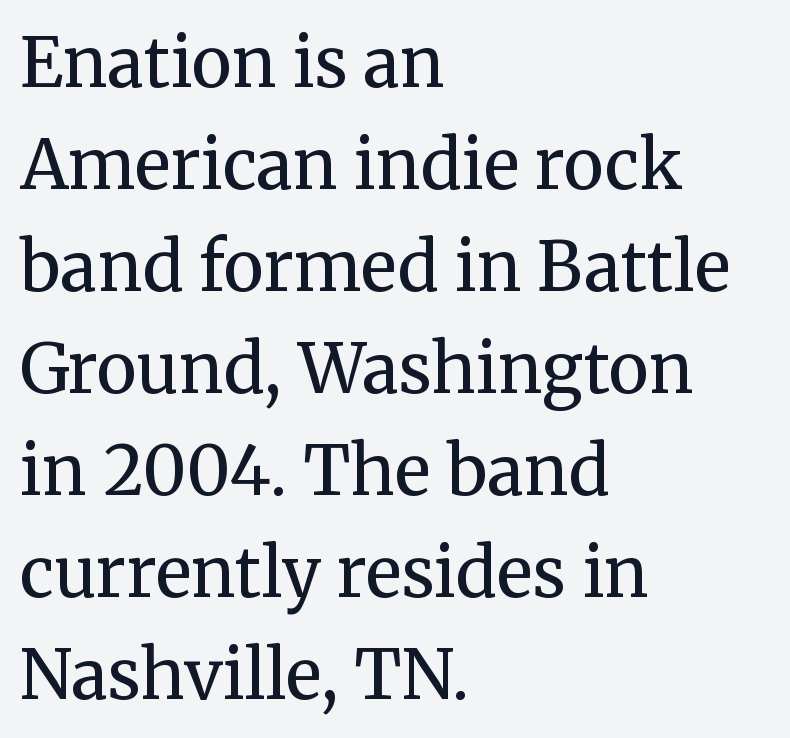
Characters remain perfectly vertical along every line. Honestly, the row spacing looks completely unremarkable. The zone under the glyphs is completely vacant. Does the copy run flush right? No — it runs flush left. Varying glyph widths throughout — classic text-font behaviour. Yep, those are serifs on the letters.
